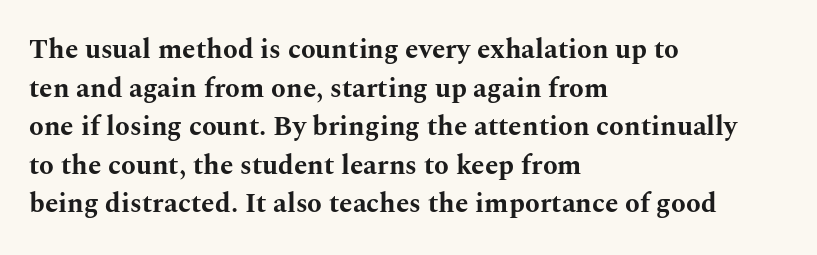
The image shows 27 px bold type, upright; set left-aligned, normal line spacing (1.43x), normal letter spacing, not underlined.
